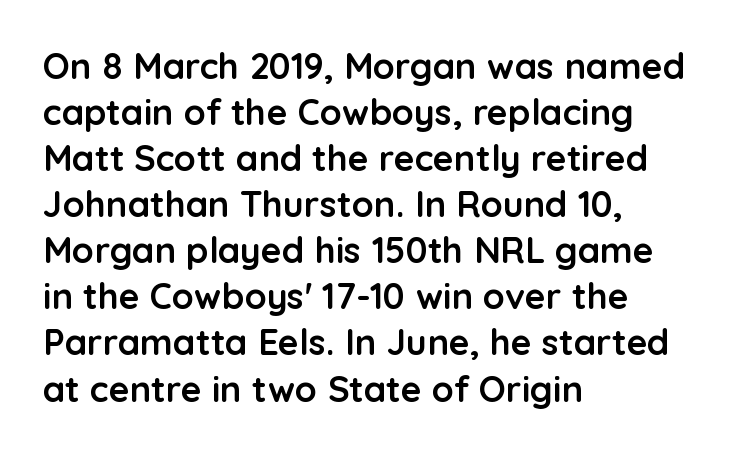
Does extra space separate the letters? No, they use regular spacing. The baseline area is clear. Students, this is bold: see how much ink each stroke carries. Normally led — the rows are evenly, conventionally spaced. This is the regular roman posture of the typeface.
